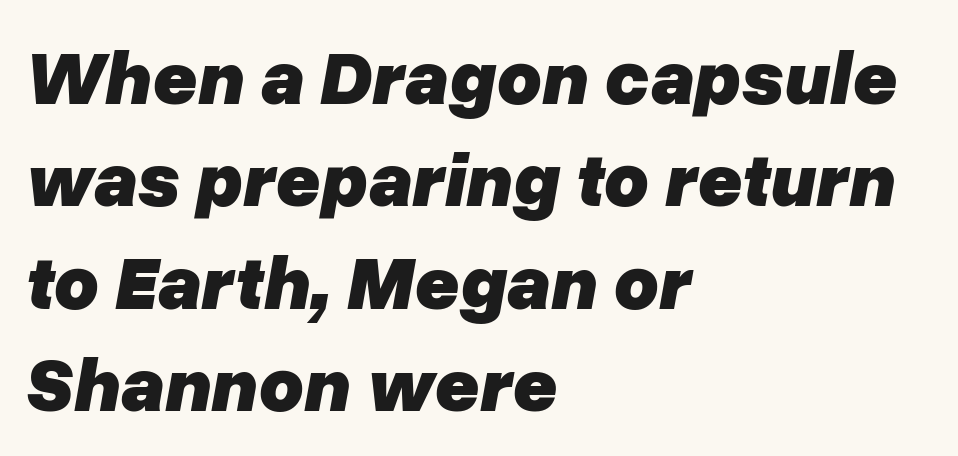
The image shows 77 px heavy type, italic (leaning right); set left-aligned, normal line spacing (1.33x), normal letter spacing, not underlined; low stroke contrast and a medium x-height.
